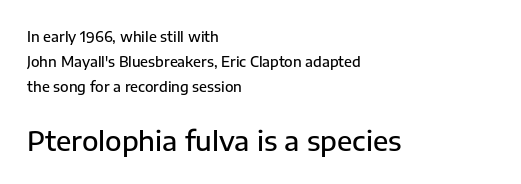
{"italic": "no", "bold": "semi", "underline": "no", "align": "left", "line_spacing_ratio": 1.77, "letter_spacing": "normal", "letter_spacing_em": 0.0, "larger_block": "second", "size_ratio": 1.93, "glyph_px": 27}
